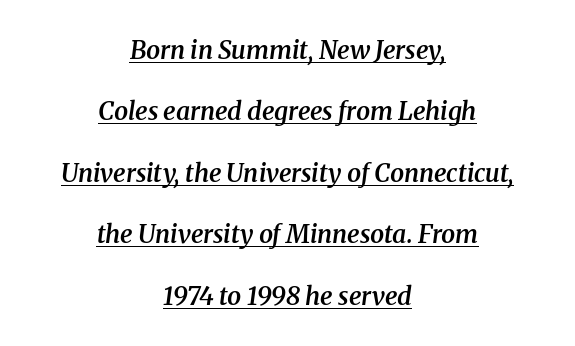
{"italic": "yes", "lean": "right", "slant_degrees": 8, "bold": "semi", "underline": "yes", "align": "center", "line_spacing": "loose", "line_spacing_ratio": 2.46, "letter_spacing": "normal", "letter_spacing_em": 0.0, "glyph_px": 25}
